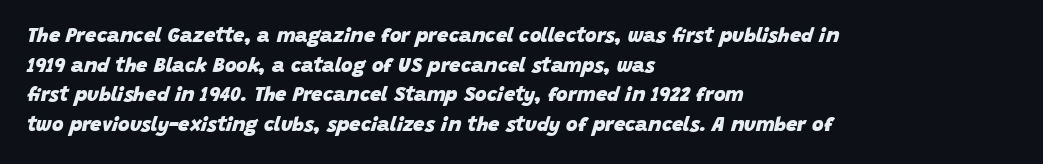
{"italic": "yes", "lean": "right", "slant_degrees": 15, "bold": "yes", "underline": "no", "align": "left", "line_spacing": "normal", "line_spacing_ratio": 1.48, "letter_spacing": "normal", "letter_spacing_em": 0.0, "glyph_px": 20}
